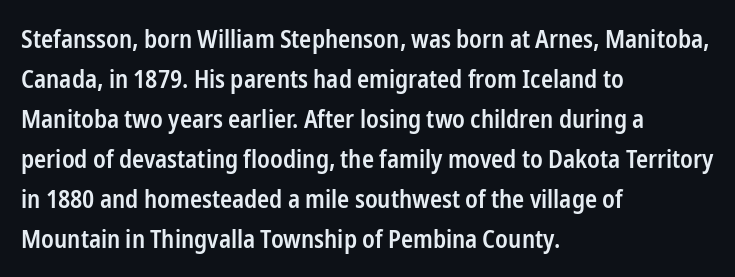
{"italic": "no", "bold": "semi", "underline": "no", "align": "left", "line_spacing": "normal", "line_spacing_ratio": 1.6, "letter_spacing": "normal", "letter_spacing_em": 0.0, "glyph_px": 25}
